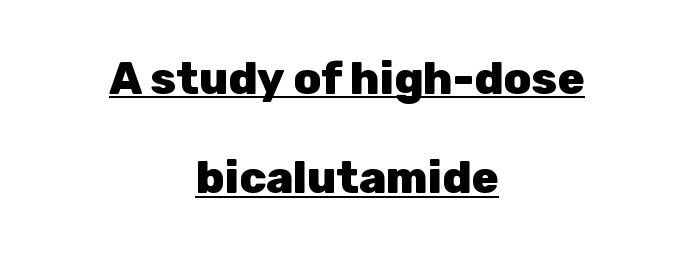
Students, observe: this is what heavily led, spacious text looks like. Spacing verdict: proportional, widths tailored to each character. Nope, no serifs anywhere on these letters. One-word summary of the alignment: center.
